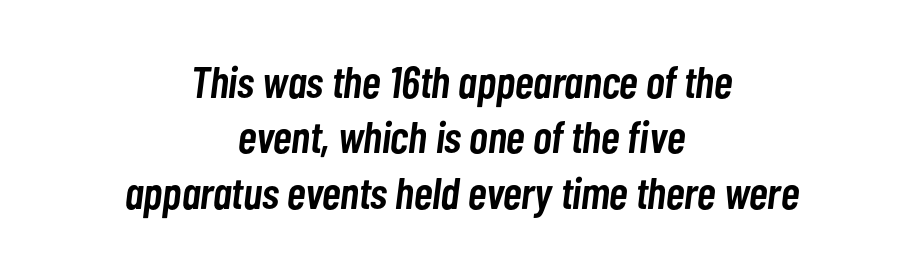
{"italic": "yes", "lean": "right", "slant_degrees": 7, "bold": "semi", "weight": "semibold", "width": "condensed", "stroke_contrast": "low", "x_height": "medium", "monospaced": "no", "underline": "no", "align": "center", "line_spacing_ratio": 1.23, "letter_spacing": "normal", "letter_spacing_em": 0.0, "glyph_px": 45}
